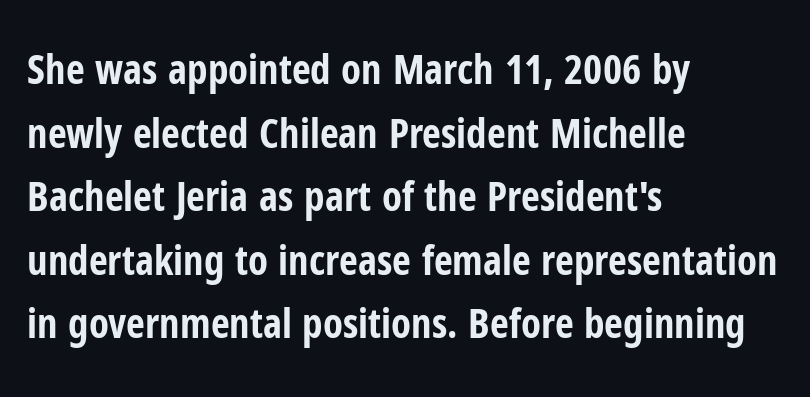
Q: Is the text bold? A: Yes.
Q: Is the text italic (slanted)? A: No, it is upright.
Q: Is the typeface a serif or a sans-serif typeface? A: Sans-serif.
Q: Is the text underlined? A: No.
Q: How is the paragraph aligned? A: Left-aligned.
Q: Is the spacing between letters normal or unusually wide? A: Normal.
Q: Is the spacing between lines tight, normal or loose? A: Normal.
Q: Width (condensed, normal, or wide)? A: Condensed.
Q: Stroke contrast? A: Low.
Q: x-height? A: Medium.
Q: Monospaced? A: No.
